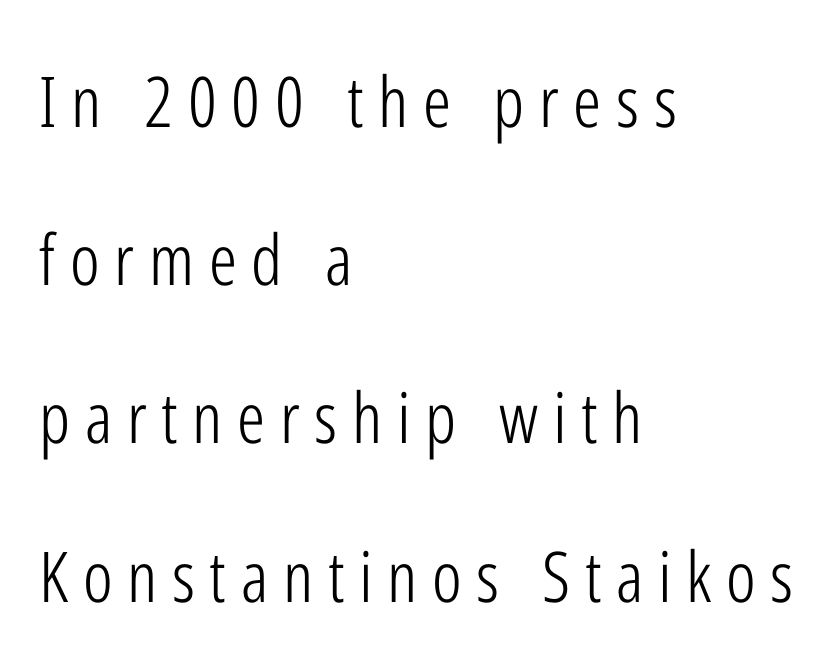
The image shows 70 px light, condensed sans-serif type, upright; set left-aligned, loose line spacing (2.26x), unusually wide letter spacing (+0.21 em), not underlined; low stroke contrast and a medium x-height.
